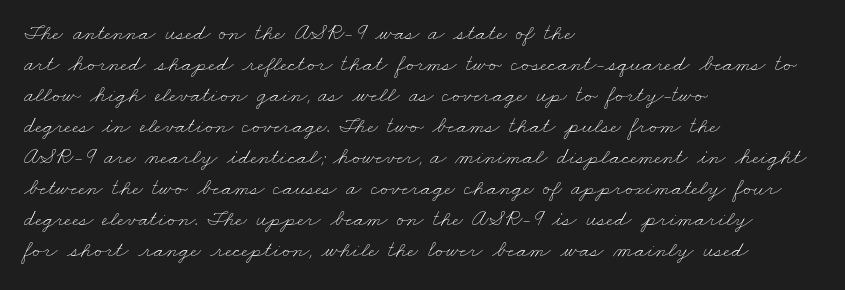
The image shows 23 px text type; set left-aligned, normal line spacing (1.35x), normal letter spacing, not underlined.
